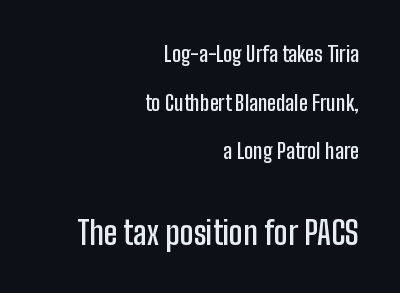
Small over large — that's the arrangement of the two blocks here. No feet cap the strokes, marking this as sans-serif type. The area under the type is left untouched. Students, note that the glyphs here touch the page at normal intervals. No italicization has been applied; the sample stays upright. This sample is right-justified, so line beginnings fall wherever the words allow.
